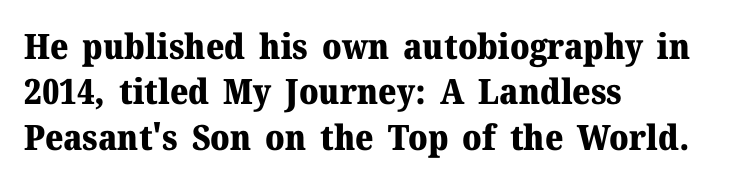
{"serif": "yes", "italic": "no", "bold": "yes", "weight": "heavy", "width": "normal", "stroke_contrast": "medium", "x_height": "medium", "monospaced": "no", "underline": "no", "align": "left", "line_spacing": "normal", "line_spacing_ratio": 1.3, "letter_spacing": "normal", "letter_spacing_em": 0.0, "glyph_px": 35}
